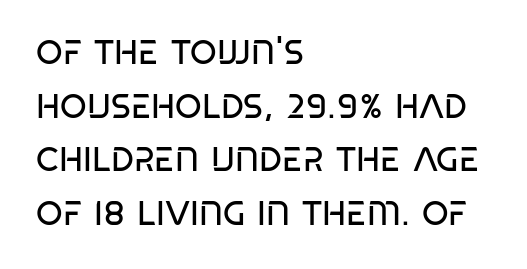
The image shows 34 px regular-weight, condensed sans-serif type, upright; set left-aligned, normal line spacing (1.58x), normal letter spacing, not underlined; low stroke contrast and a large x-height.
